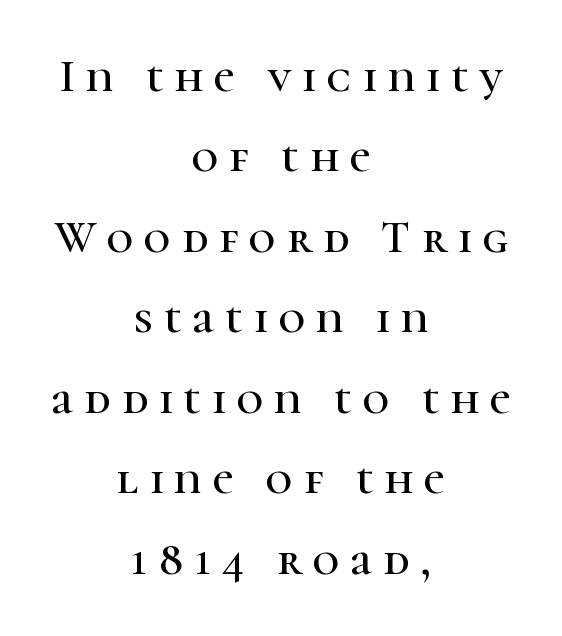
Q: Is the text italic (slanted)? A: No, it is upright.
Q: Is the typeface a serif or a sans-serif typeface? A: Serif.
Q: Is the text underlined? A: No.
Q: How is the paragraph aligned? A: Centered.
Q: Is the spacing between letters normal or unusually wide? A: Unusually wide.
Q: Width (condensed, normal, or wide)? A: Normal.
Q: Stroke contrast? A: High.
Q: x-height? A: Medium.
Q: Monospaced? A: No.
